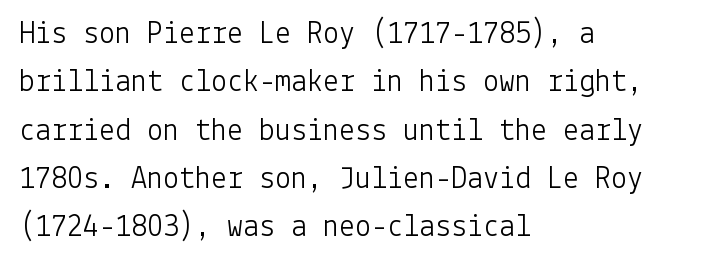
Q: Is the text bold? A: No.
Q: Is the text italic (slanted)? A: No, it is upright.
Q: Is the typeface a serif or a sans-serif typeface? A: Sans-serif.
Q: Is the text underlined? A: No.
Q: How is the paragraph aligned? A: Left-aligned.
Q: Is the spacing between letters normal or unusually wide? A: Normal.
Q: Is the spacing between lines tight, normal or loose? A: Normal.
Q: Width (condensed, normal, or wide)? A: Normal.
Q: Stroke contrast? A: Low.
Q: x-height? A: Medium.
